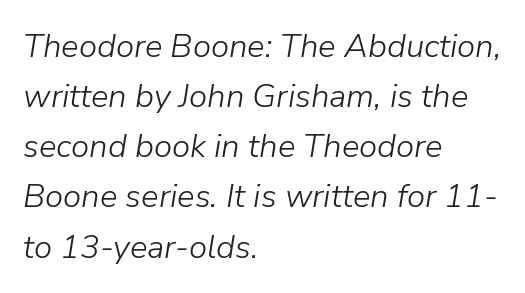
Caption: multi-line text, flush left, ragged right. Words float on clear page, feet unadorned. A typesetter would call this proportional, since set widths differ per character. Nobody touched the tracking dial on this one.
